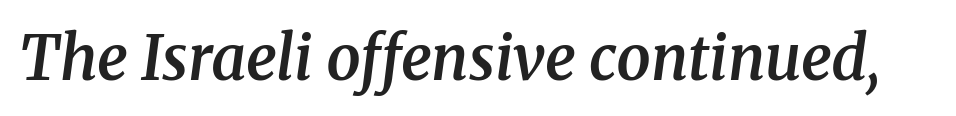
The image shows 61 px semibold serif type, italic (leaning right); set normal letter spacing, not underlined; medium stroke contrast and a medium x-height.
